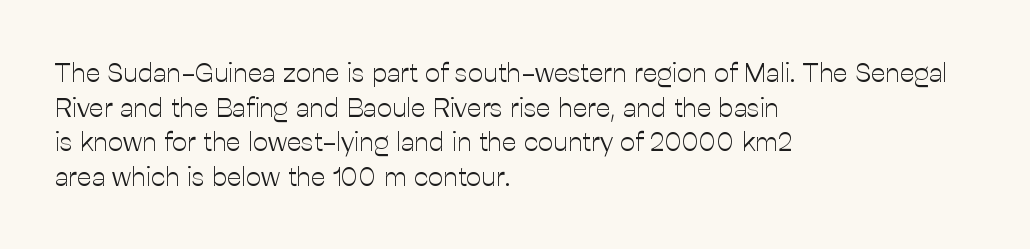
Q: Is the text bold? A: No.
Q: Is the text italic (slanted)? A: No, it is upright.
Q: Is the text underlined? A: No.
Q: How is the paragraph aligned? A: Left-aligned.
Q: Is the spacing between letters normal or unusually wide? A: Normal.
Q: Is the spacing between lines tight, normal or loose? A: Normal.
